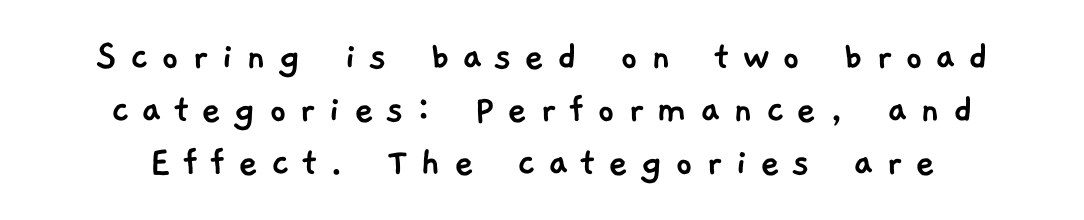
{"serif": "no", "width": "normal", "stroke_contrast": "low", "x_height": "medium", "monospaced": "no", "underline": "no", "line_spacing_ratio": 1.23, "letter_spacing": "wide", "letter_spacing_em": 0.29, "glyph_px": 43}
